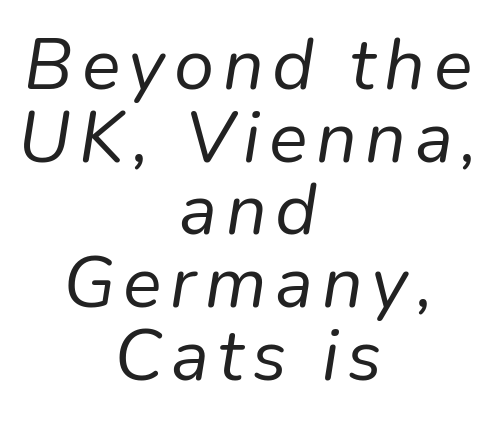
The image shows 72 px regular-weight type, italic (leaning right); set centered, tight line spacing (1.01x), not underlined; low stroke contrast and a medium x-height.
